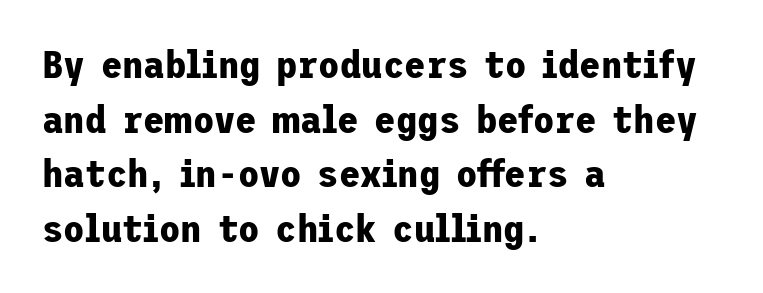
Thick stems and heavy bowls — unmistakably bold. A bare baseline throughout the passage. A sans-serif font was chosen for this passage. Short and long lines alike share a common starting point at left.
